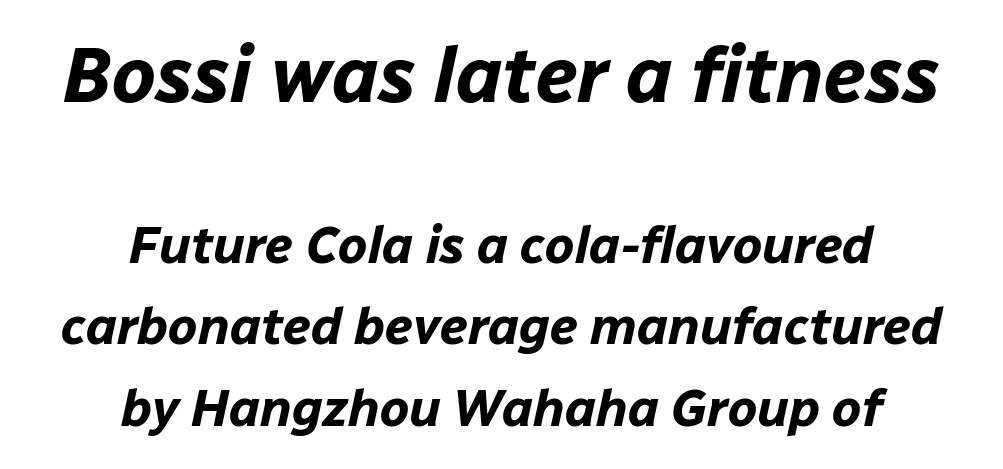
Q: Is the text bold? A: Yes.
Q: Is the text italic (slanted)? A: Yes, it leans right by about 12 degrees.
Q: Is the text underlined? A: No.
Q: How is the paragraph aligned? A: Centered.
Q: Is the spacing between letters normal or unusually wide? A: Normal.
Q: Is the spacing between lines tight, normal or loose? A: Normal.
Q: Which block of text is set in a larger size, the first (top) or the second (bottom)? A: The first (top) one.
Q: Width (condensed, normal, or wide)? A: Normal.
Q: Stroke contrast? A: Low.
Q: x-height? A: Medium.
Q: Monospaced? A: No.
